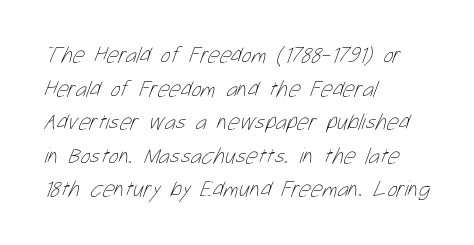
The image shows 23 px text type; set left-aligned, normal line spacing (1.46x), normal letter spacing, not underlined.
